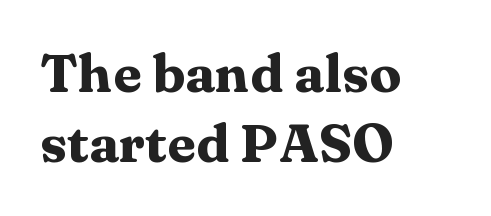
{"serif": "yes", "italic": "no", "bold": "yes", "weight": "heavy", "width": "wide", "stroke_contrast": "medium", "x_height": "medium", "monospaced": "no", "underline": "no", "align": "left", "line_spacing": "normal", "line_spacing_ratio": 1.32, "letter_spacing": "normal", "letter_spacing_em": 0.0, "glyph_px": 53}
